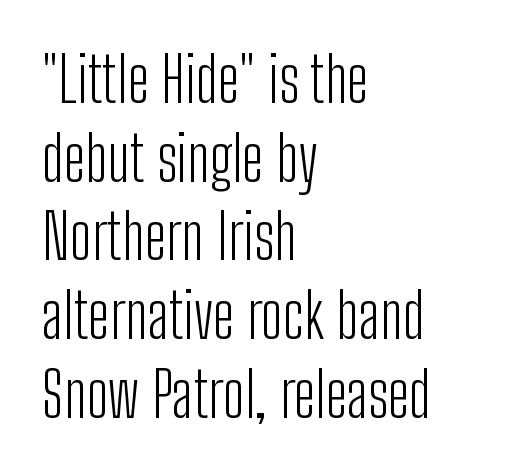
Notice how the passage keeps a crisp vertical edge on the left only. You could not count columns in this text — the font is proportionally spaced. The font sits on the lighter half of the weight spectrum, regular included. The line texture is even and compact thanks to regular tracking.
